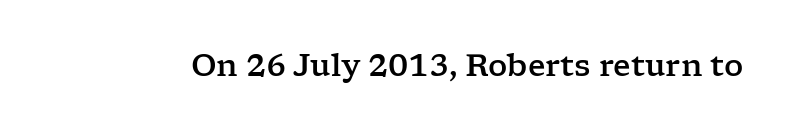
{"serif": "yes", "italic": "no", "width": "wide", "stroke_contrast": "low", "x_height": "medium", "monospaced": "no", "underline": "no", "letter_spacing": "normal", "letter_spacing_em": 0.0, "glyph_px": 30}
